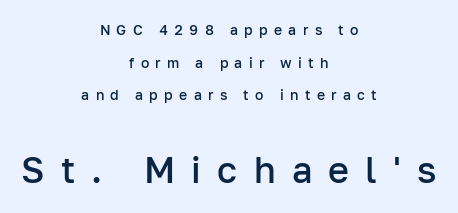
Q: Is the text bold? A: Semi-bold.
Q: Is the text italic (slanted)? A: No, it is upright.
Q: Is the typeface a serif or a sans-serif typeface? A: Sans-serif.
Q: Is the text underlined? A: No.
Q: How is the paragraph aligned? A: Centered.
Q: Is the spacing between letters normal or unusually wide? A: Unusually wide.
Q: Is the spacing between lines tight, normal or loose? A: Loose.
Q: Which block of text is set in a larger size, the first (top) or the second (bottom)? A: The second (bottom) one.
Q: Width (condensed, normal, or wide)? A: Normal.
Q: Stroke contrast? A: Low.
Q: x-height? A: Medium.
Q: Monospaced? A: No.
